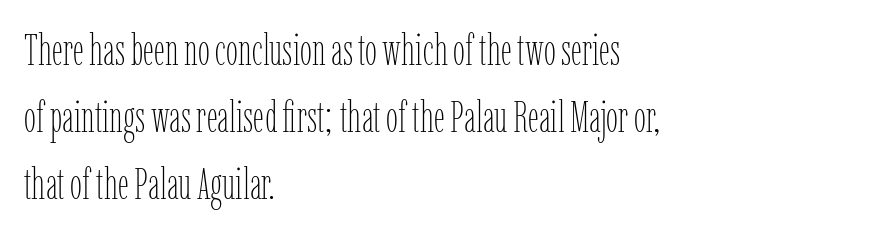
Q: Is the text bold? A: No.
Q: Is the text italic (slanted)? A: No, it is upright.
Q: Is the text underlined? A: No.
Q: How is the paragraph aligned? A: Left-aligned.
Q: Is the spacing between letters normal or unusually wide? A: Normal.
Q: Is the spacing between lines tight, normal or loose? A: Normal.
Q: Width (condensed, normal, or wide)? A: Condensed.
Q: Stroke contrast? A: Low.
Q: x-height? A: Medium.
Q: Monospaced? A: No.
